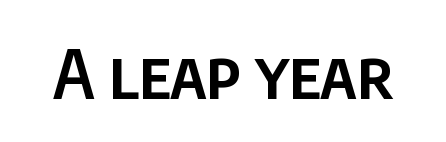
Q: Is the text bold? A: Semi-bold.
Q: Is the text italic (slanted)? A: No, it is upright.
Q: Is the typeface a serif or a sans-serif typeface? A: Sans-serif.
Q: Is the text underlined? A: No.
Q: Is the spacing between letters normal or unusually wide? A: Normal.
Q: Width (condensed, normal, or wide)? A: Condensed.
Q: Stroke contrast? A: Low.
Q: x-height? A: Large.
Q: Monospaced? A: No.
